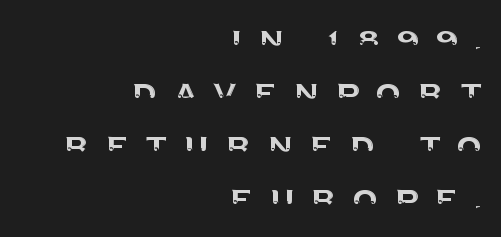
Observe the wide spacing: letters keep a clear distance from each other. Line spacing here is normal. Visually the block forms a straight wall on the right and a jagged coastline on the left. A bare baseline throughout the passage. The rendering uses natural spacing where letterforms have individual widths.
